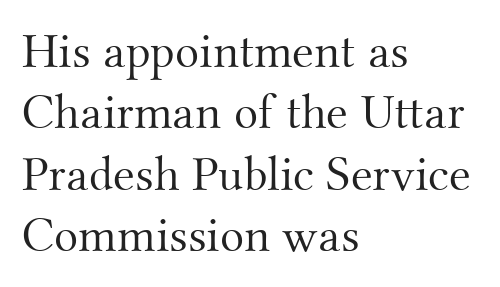
Weight class: somewhere from thin through regular. Typographically, this falls in the serif category. Looks like regular typesetting: each glyph gets only the width it needs. Rendered with straight, roman letterforms. Notice how the passage keeps a crisp vertical edge on the left only. Short note: letters normally spaced.
